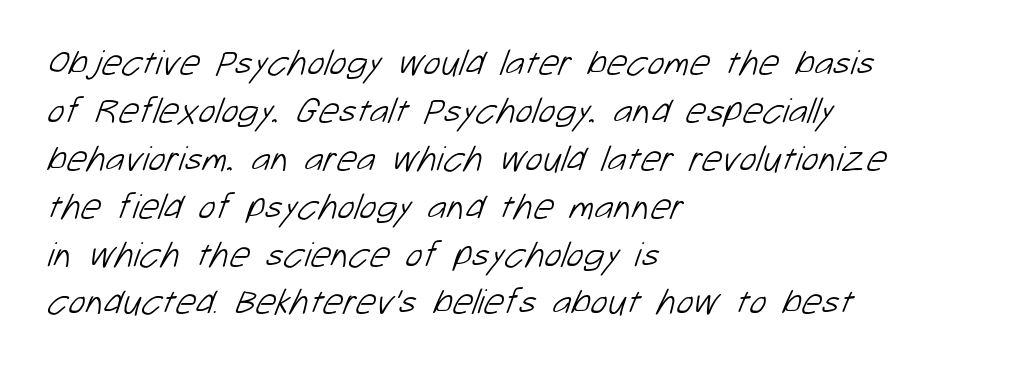
{"serif": "no", "bold": "no", "weight": "light", "width": "normal", "stroke_contrast": "low", "x_height": "medium", "monospaced": "no", "underline": "no", "align": "left", "line_spacing": "normal", "line_spacing_ratio": 1.33, "letter_spacing": "normal", "letter_spacing_em": 0.0, "glyph_px": 36}
